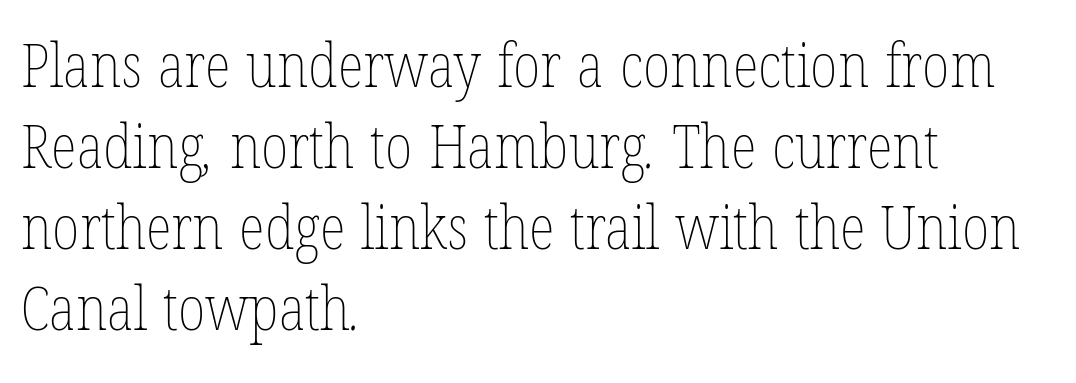
{"bold": "no", "weight": "thin", "width": "condensed", "stroke_contrast": "low", "x_height": "medium", "monospaced": "no", "underline": "no", "align": "left", "line_spacing": "normal", "line_spacing_ratio": 1.33, "letter_spacing": "normal", "letter_spacing_em": 0.0, "glyph_px": 61}
